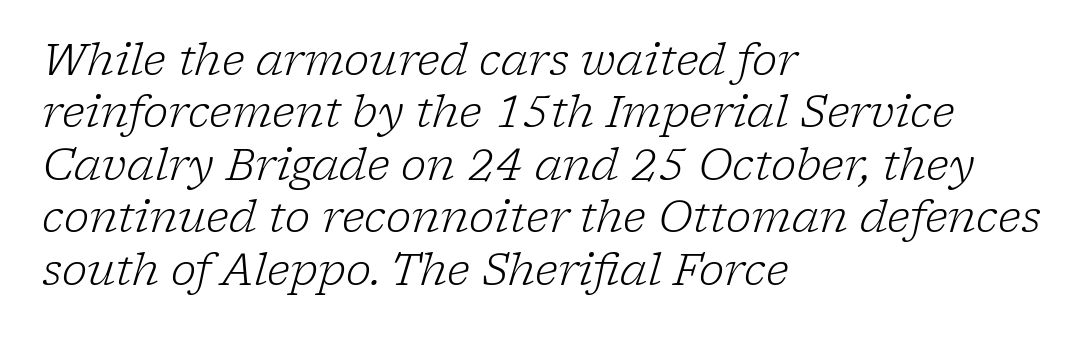
Here the designer chose a conventional face with non-uniform glyph widths. The passage shown is not bold in any degree. The space beneath each line is pristine and unruled. The text was rendered using a seriffed face with decorative stroke endings. The face used here has a pronounced slope to its letters. The face used here is rendered with its standard letterfit.
